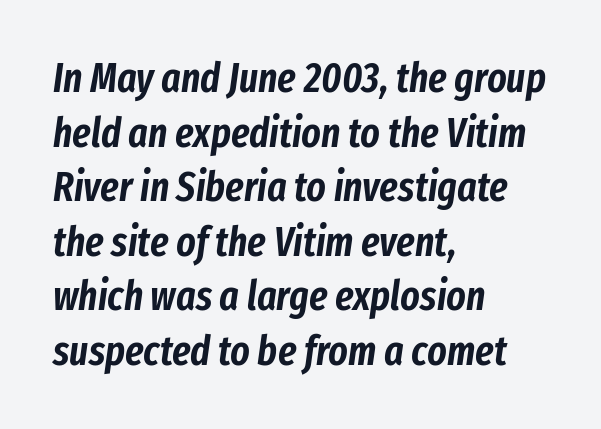
The image shows 41 px condensed type, italic (leaning right); set left-aligned, normal line spacing (1.33x), normal letter spacing, not underlined; low stroke contrast and a medium x-height.
